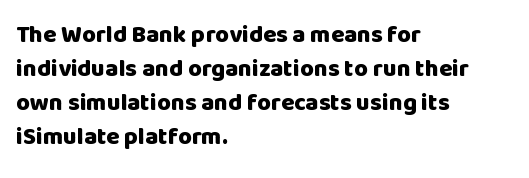
Q: Is the text bold? A: Yes.
Q: Is the text italic (slanted)? A: No, it is upright.
Q: Is the text underlined? A: No.
Q: How is the paragraph aligned? A: Left-aligned.
Q: Is the spacing between letters normal or unusually wide? A: Normal.
Q: Is the spacing between lines tight, normal or loose? A: Normal.
